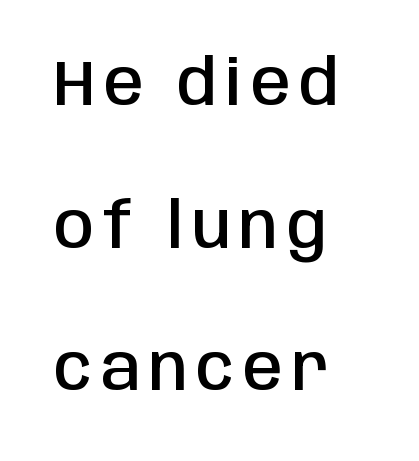
{"serif": "no", "italic": "no", "bold": "semi", "weight": "semibold", "width": "condensed", "stroke_contrast": "low", "x_height": "large", "monospaced": "no", "underline": "no", "align": "left", "line_spacing": "loose", "line_spacing_ratio": 2.23, "glyph_px": 64}
